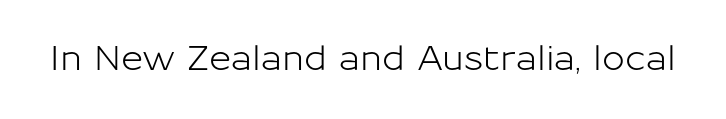
Q: Is the text italic (slanted)? A: No, it is upright.
Q: Is the typeface a serif or a sans-serif typeface? A: Sans-serif.
Q: Is the text underlined? A: No.
Q: Is the spacing between letters normal or unusually wide? A: Normal.
Q: Width (condensed, normal, or wide)? A: Normal.
Q: Stroke contrast? A: Low.
Q: x-height? A: Medium.
Q: Monospaced? A: No.
